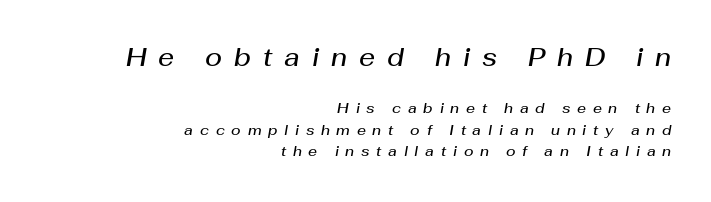
{"italic": "yes", "lean": "right", "slant_degrees": 10, "bold": "semi", "underline": "no", "align": "right", "line_spacing": "normal", "line_spacing_ratio": 1.53, "letter_spacing": "wide", "letter_spacing_em": 0.48, "larger_block": "first", "size_ratio": 1.79, "glyph_px": 25}
